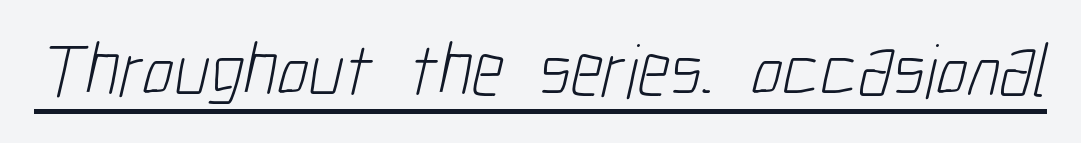
{"serif": "no", "bold": "no", "weight": "light", "width": "condensed", "stroke_contrast": "low", "x_height": "medium", "monospaced": "no", "underline": "yes", "letter_spacing": "normal", "letter_spacing_em": 0.0, "glyph_px": 76}
